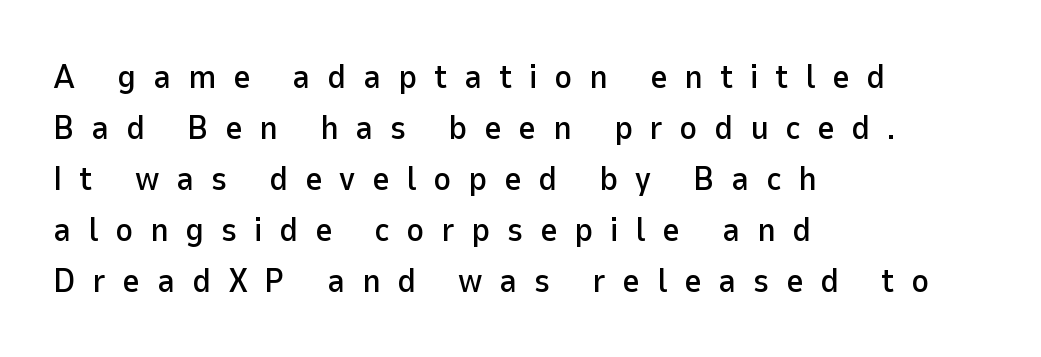
Observe the absence of serifs on each vertical stroke in this sample. The passage shown is typed in a proportional face where columns would drift. This sample uses an upright cut, with every glyph sitting square on the baseline. These lines are set flush left with a ragged right edge. The foot of each line stays bare and open.
